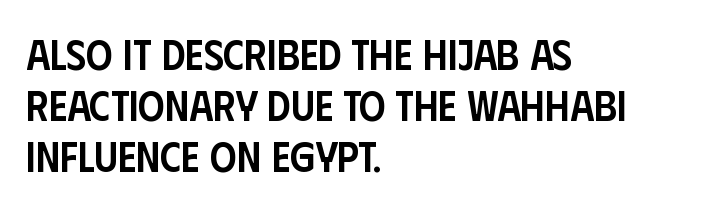
Designer's note — italics off, roman on. Is the letter spacing exaggerated? No — it looks like the ordinary default. To sum up the face: it is a sans, with no serifs. Stroke thickness is moderately raised; the sample reads as semibold. Visually the block forms a straight wall on the left and a jagged coastline on the right.
